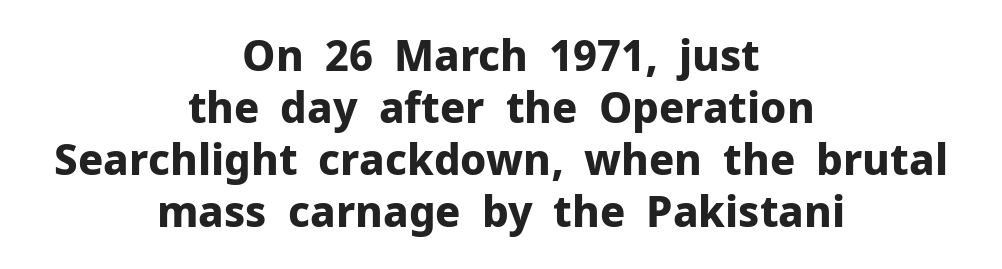
The image shows 42 px bold sans-serif type, upright; set centered, line spacing 1.24x, normal letter spacing, not underlined; low stroke contrast and a medium x-height.
